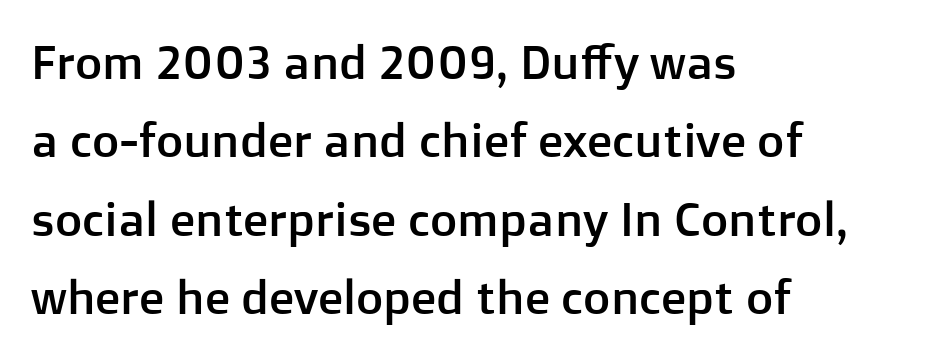
The space between consecutive lines is moderate. Quick note: not italic, upright. Spacing verdict: proportional, widths tailored to each character. These lines are set flush left with a ragged right edge. Descenders hang freely into open space.
